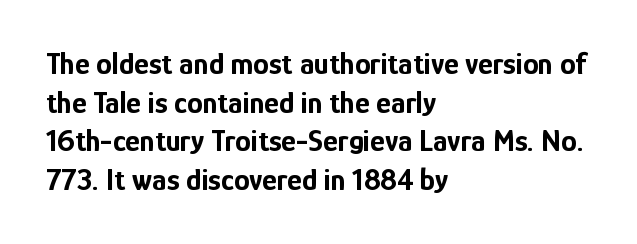
Q: Is the text bold? A: Yes.
Q: Is the text italic (slanted)? A: No, it is upright.
Q: Is the typeface a serif or a sans-serif typeface? A: Sans-serif.
Q: Is the text underlined? A: No.
Q: How is the paragraph aligned? A: Left-aligned.
Q: Is the spacing between letters normal or unusually wide? A: Normal.
Q: Is the spacing between lines tight, normal or loose? A: Normal.
Q: Width (condensed, normal, or wide)? A: Condensed.
Q: Stroke contrast? A: Low.
Q: x-height? A: Medium.
Q: Monospaced? A: No.
